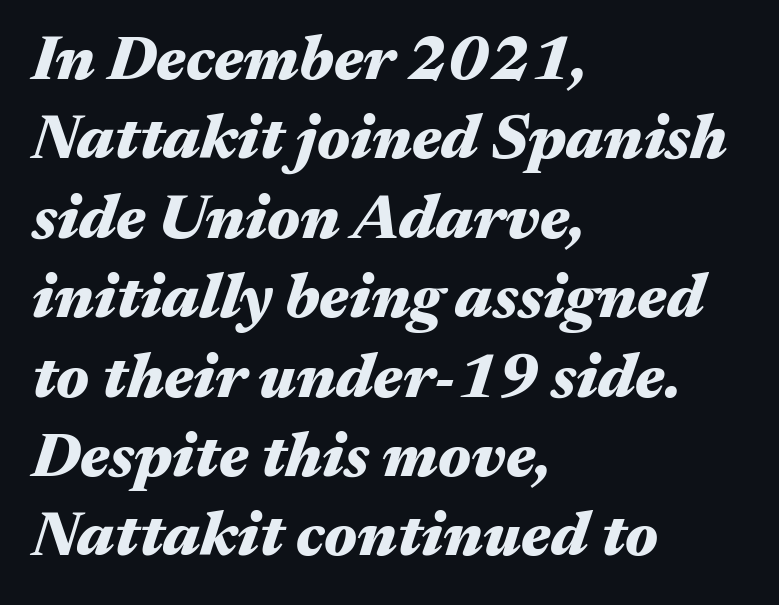
The image shows 63 px heavy, wide type, italic (leaning right); set left-aligned, normal line spacing (1.26x), normal letter spacing, not underlined; medium stroke contrast and a medium x-height.
